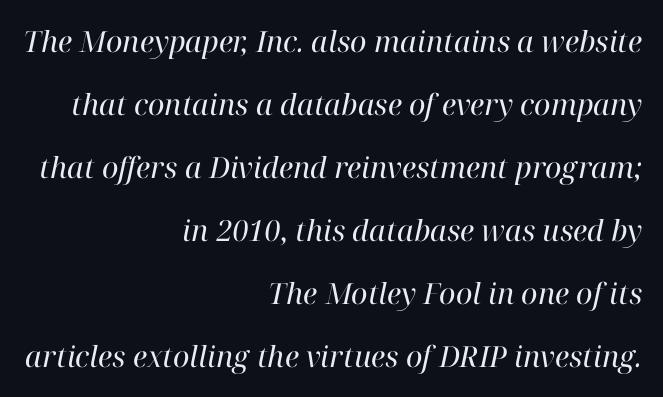
The image shows 29 px regular-weight serif type, italic (leaning right); set right-aligned, loose line spacing (2.17x), normal letter spacing, not underlined; high stroke contrast and a medium x-height.
